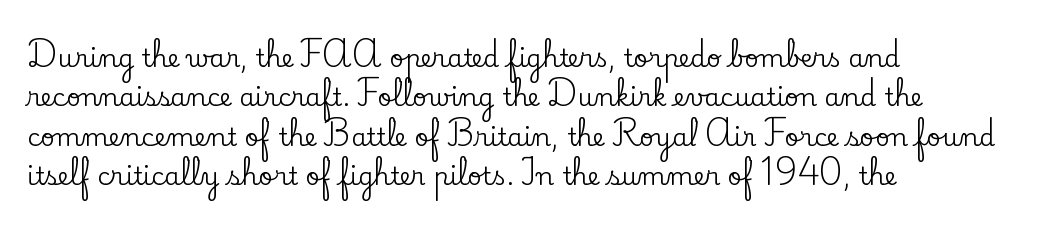
{"italic": "no", "underline": "no", "align": "left", "line_spacing": "normal", "line_spacing_ratio": 1.58, "letter_spacing": "normal", "letter_spacing_em": 0.0, "glyph_px": 25}
